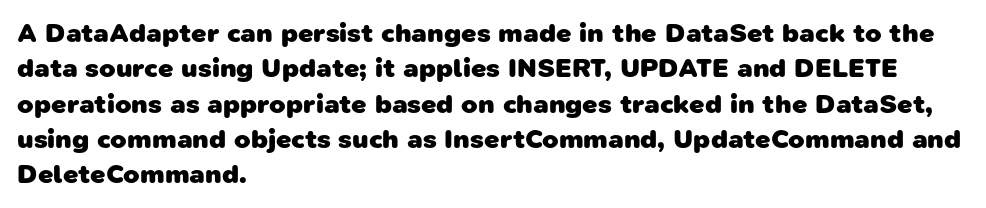
{"bold": "yes", "underline": "no", "align": "left", "line_spacing": "normal", "line_spacing_ratio": 1.31, "letter_spacing": "normal", "letter_spacing_em": 0.0, "glyph_px": 27}
